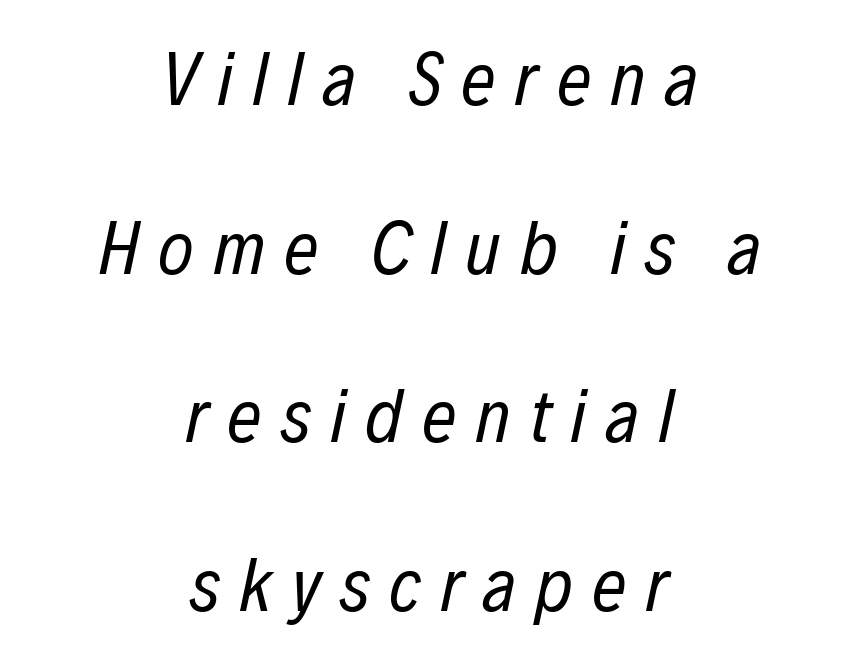
Q: Is the text bold? A: No.
Q: Is the text italic (slanted)? A: Yes, it leans right by about 12 degrees.
Q: Is the text underlined? A: No.
Q: How is the paragraph aligned? A: Centered.
Q: Is the spacing between letters normal or unusually wide? A: Unusually wide.
Q: Is the spacing between lines tight, normal or loose? A: Loose.
Q: Width (condensed, normal, or wide)? A: Condensed.
Q: Stroke contrast? A: Low.
Q: x-height? A: Medium.
Q: Monospaced? A: No.
